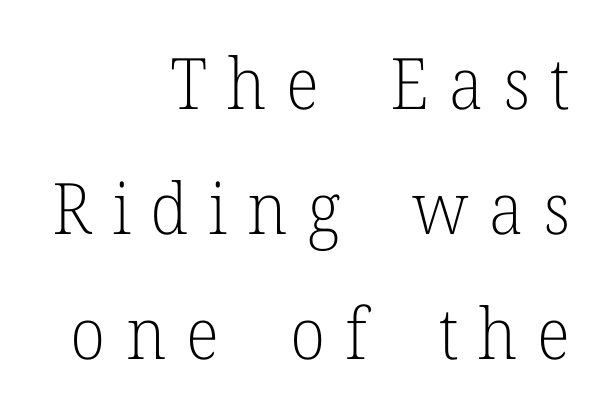
The image shows 71 px light serif type, upright; set right-aligned, line spacing 1.76x, unusually wide letter spacing (+0.28 em), not underlined; low stroke contrast and a medium x-height.
